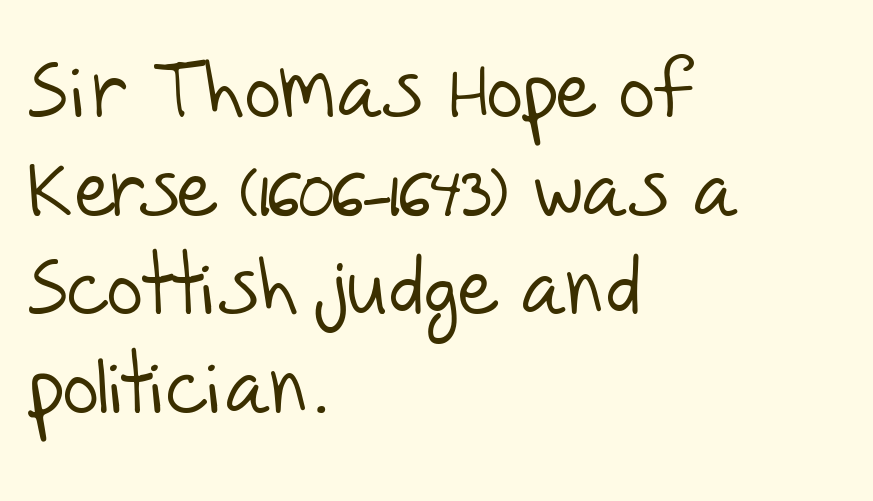
Q: Is the text bold? A: No.
Q: Is the typeface a serif or a sans-serif typeface? A: Sans-serif.
Q: Is the text underlined? A: No.
Q: How is the paragraph aligned? A: Left-aligned.
Q: Is the spacing between letters normal or unusually wide? A: Normal.
Q: Is the spacing between lines tight, normal or loose? A: Normal.
Q: Width (condensed, normal, or wide)? A: Normal.
Q: Stroke contrast? A: Low.
Q: x-height? A: Large.
Q: Monospaced? A: No.
